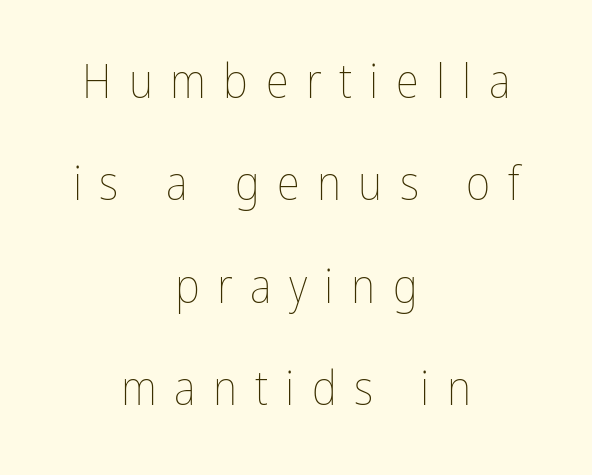
Q: Is the text bold? A: No.
Q: Is the text italic (slanted)? A: No, it is upright.
Q: Is the text underlined? A: No.
Q: How is the paragraph aligned? A: Centered.
Q: Is the spacing between letters normal or unusually wide? A: Unusually wide.
Q: Is the spacing between lines tight, normal or loose? A: Loose.
Q: Width (condensed, normal, or wide)? A: Condensed.
Q: Stroke contrast? A: Low.
Q: x-height? A: Medium.
Q: Monospaced? A: No.
